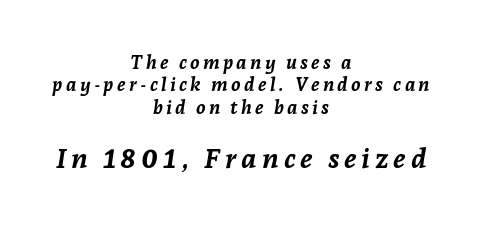
Is the block centered? Yes — each line is placed symmetrically about the middle. The characters look thick and weighty, a clear bold. The passage shown leans; its letterforms are oblique. The letters advance in unequal steps, a hallmark of proportional type. Quick note: underline off.
